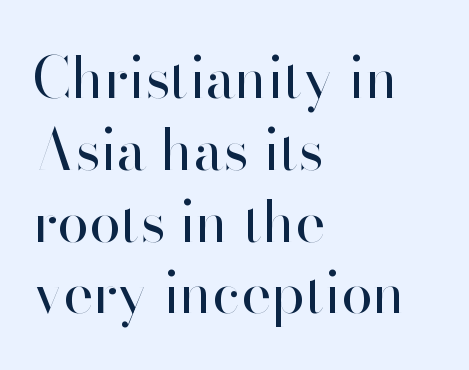
Q: Is the text bold? A: No.
Q: Is the text italic (slanted)? A: No, it is upright.
Q: Is the typeface a serif or a sans-serif typeface? A: Sans-serif.
Q: Is the text underlined? A: No.
Q: How is the paragraph aligned? A: Left-aligned.
Q: Is the spacing between letters normal or unusually wide? A: Normal.
Q: Is the spacing between lines tight, normal or loose? A: Normal.
Q: Width (condensed, normal, or wide)? A: Normal.
Q: Stroke contrast? A: High.
Q: x-height? A: Small.
Q: Monospaced? A: No.
